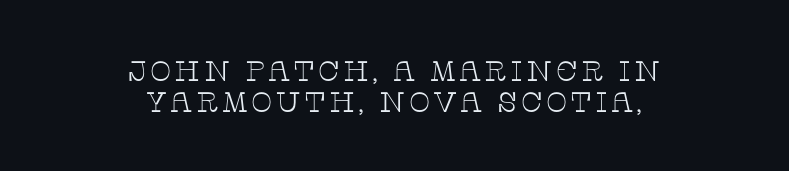
{"serif": "yes", "italic": "no", "bold": "no", "weight": "thin", "width": "wide", "stroke_contrast": "low", "x_height": "large", "monospaced": "no", "underline": "no", "align": "center", "line_spacing": "tight", "line_spacing_ratio": 1.1, "glyph_px": 28}
